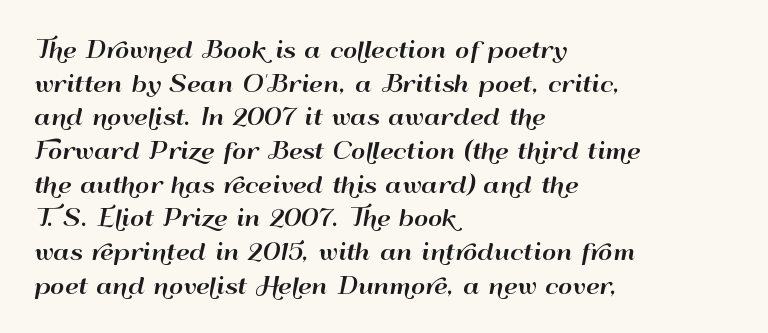
One glance says typical: line gaps are just what's usual. The gap between lines stays unmarked. These lines keep a tight, regular rhythm from letter to letter. Casual observation: everything's shoved over to the left.
